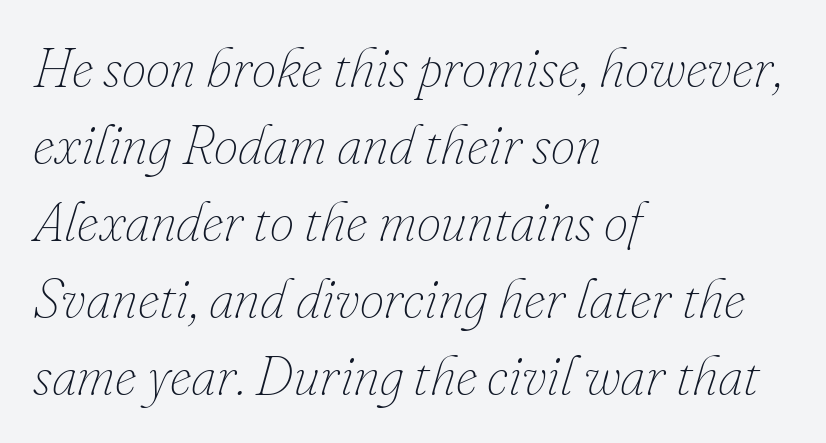
{"italic": "yes", "lean": "right", "slant_degrees": 16, "bold": "no", "weight": "thin", "width": "normal", "stroke_contrast": "low", "x_height": "small", "monospaced": "no", "underline": "no", "align": "left", "line_spacing": "normal", "line_spacing_ratio": 1.4, "letter_spacing": "normal", "letter_spacing_em": 0.0, "glyph_px": 55}
